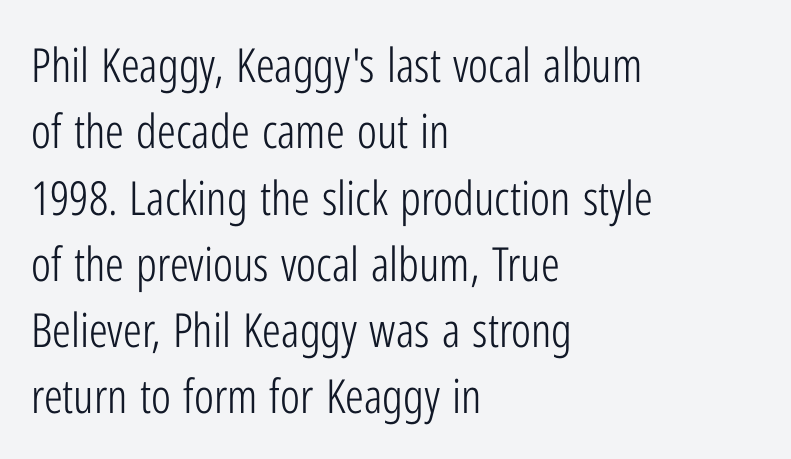
Varying glyph widths throughout — classic text-font behaviour. No chunkiness to these letters — they're not bold. The ragged edge is on the right, which tells us the setting is flush left. Spacing between characters is what you'd get straight out of the box.
